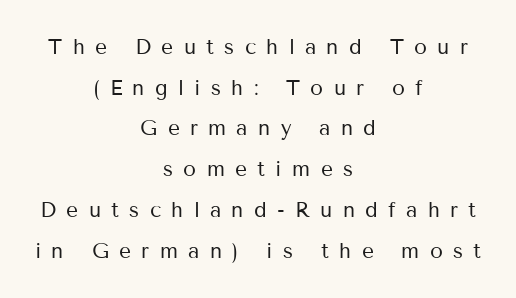
The image shows 21 px text type, upright; set centered, loose line spacing (1.94x), unusually wide letter spacing (+0.49 em), not underlined.
